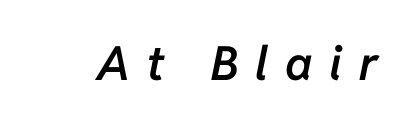
Q: Is the text bold? A: Semi-bold.
Q: Is the text italic (slanted)? A: Yes, it leans right by about 11 degrees.
Q: Is the text underlined? A: No.
Q: Is the spacing between letters normal or unusually wide? A: Unusually wide.
Q: Width (condensed, normal, or wide)? A: Normal.
Q: Stroke contrast? A: Low.
Q: x-height? A: Medium.
Q: Monospaced? A: No.
